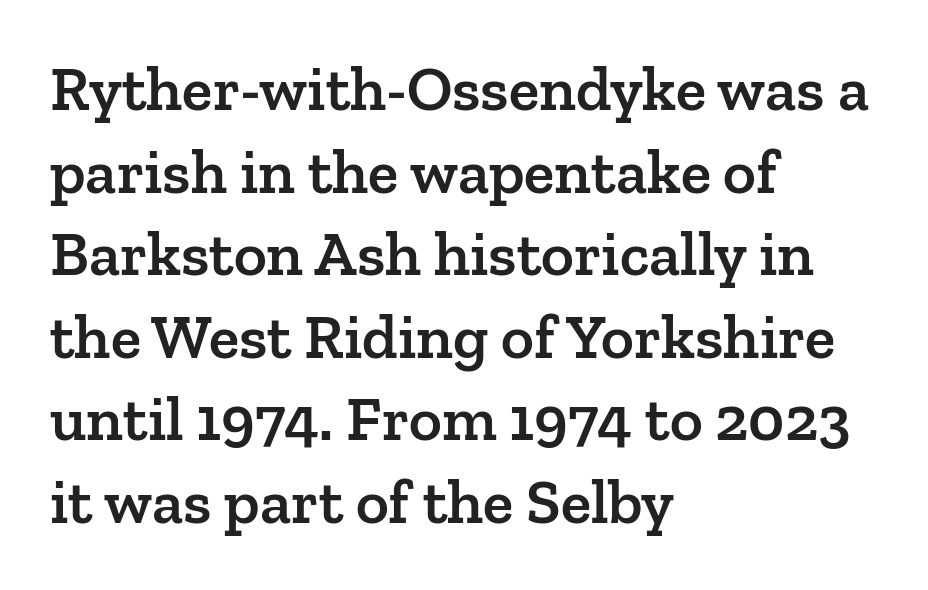
The image shows 63 px semibold serif type, upright; set left-aligned, normal line spacing (1.31x), normal letter spacing, not underlined; low stroke contrast and a medium x-height.
